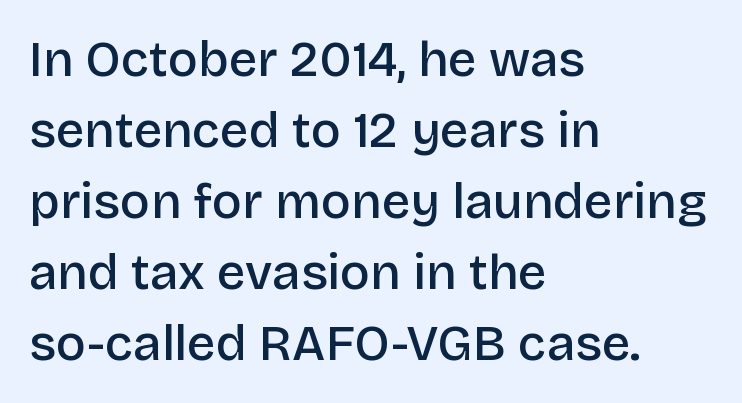
Q: Is the text bold? A: Semi-bold.
Q: Is the text italic (slanted)? A: No, it is upright.
Q: Is the typeface a serif or a sans-serif typeface? A: Sans-serif.
Q: Is the text underlined? A: No.
Q: How is the paragraph aligned? A: Left-aligned.
Q: Is the spacing between letters normal or unusually wide? A: Normal.
Q: Is the spacing between lines tight, normal or loose? A: Normal.
Q: Width (condensed, normal, or wide)? A: Normal.
Q: Stroke contrast? A: Low.
Q: x-height? A: Large.
Q: Monospaced? A: No.
